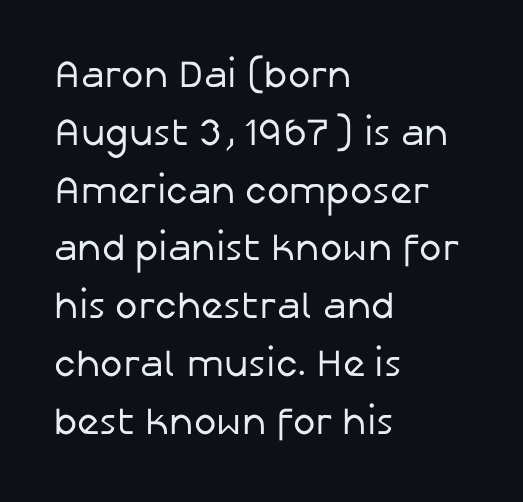
Q: Is the text bold? A: No.
Q: Is the text italic (slanted)? A: No, it is upright.
Q: Is the typeface a serif or a sans-serif typeface? A: Sans-serif.
Q: Is the text underlined? A: No.
Q: How is the paragraph aligned? A: Left-aligned.
Q: Is the spacing between letters normal or unusually wide? A: Normal.
Q: Is the spacing between lines tight, normal or loose? A: Normal.
Q: Width (condensed, normal, or wide)? A: Normal.
Q: Stroke contrast? A: Low.
Q: x-height? A: Medium.
Q: Monospaced? A: No.
